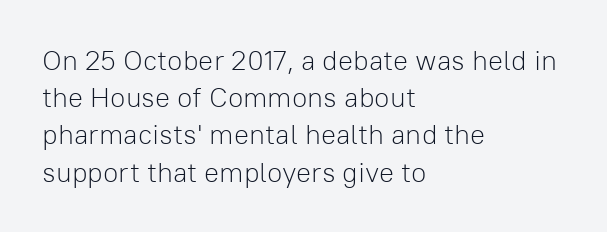
{"serif": "no", "italic": "no", "bold": "no", "weight": "light", "width": "normal", "stroke_contrast": "low", "x_height": "medium", "monospaced": "no", "underline": "no", "align": "left", "line_spacing": "normal", "line_spacing_ratio": 1.33, "letter_spacing": "normal", "letter_spacing_em": 0.0, "glyph_px": 28}
